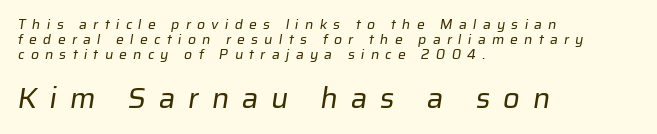
Inter-character spacing is expanded well beyond the font's built-in metrics. Size contrast runs from small at the top to large at the bottom. Horizontal alignment here is leftward, the default for most running prose. Only glyphs here, with clear space below each row. This sample has the flowing, uneven cadence of proportional lettering.
